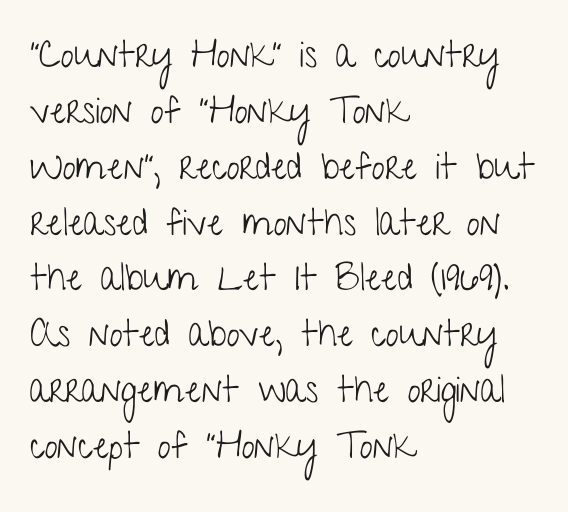
The image shows 37 px light, condensed sans-serif type, upright; set left-aligned, normal line spacing (1.51x), normal letter spacing, not underlined; low stroke contrast and a medium x-height.
